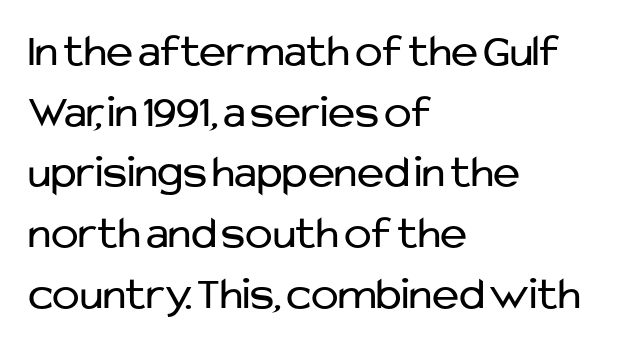
Q: Is the text bold? A: No.
Q: Is the text italic (slanted)? A: No, it is upright.
Q: Is the typeface a serif or a sans-serif typeface? A: Sans-serif.
Q: Is the text underlined? A: No.
Q: How is the paragraph aligned? A: Left-aligned.
Q: Is the spacing between letters normal or unusually wide? A: Normal.
Q: Is the spacing between lines tight, normal or loose? A: Normal.
Q: Width (condensed, normal, or wide)? A: Normal.
Q: Stroke contrast? A: Low.
Q: x-height? A: Medium.
Q: Monospaced? A: No.
